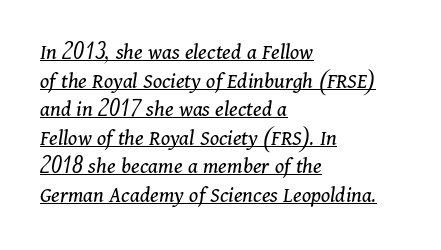
Horizontal alignment here is leftward, the default for most running prose. A light-to-regular cut is what we see here. In terms of posture, this sample is oblique. There is no visible air inserted between adjacent glyphs. Descenders here cross a horizontal rule under the line.
